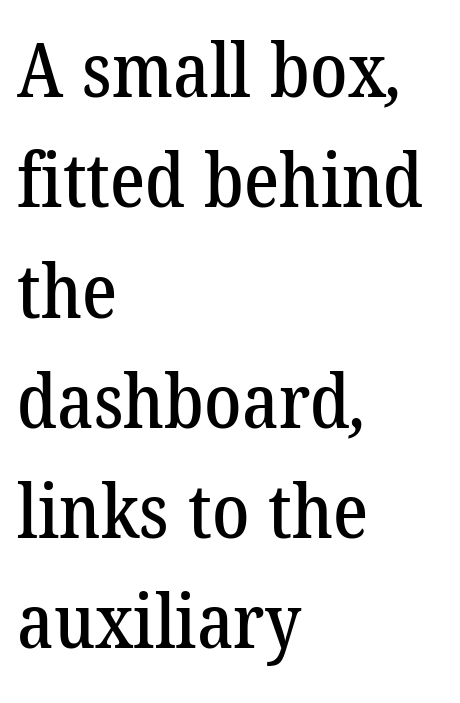
Q: Is the typeface a serif or a sans-serif typeface? A: Serif.
Q: Is the text underlined? A: No.
Q: How is the paragraph aligned? A: Left-aligned.
Q: Is the spacing between letters normal or unusually wide? A: Normal.
Q: Is the spacing between lines tight, normal or loose? A: Normal.
Q: Width (condensed, normal, or wide)? A: Normal.
Q: Stroke contrast? A: Low.
Q: x-height? A: Medium.
Q: Monospaced? A: No.
